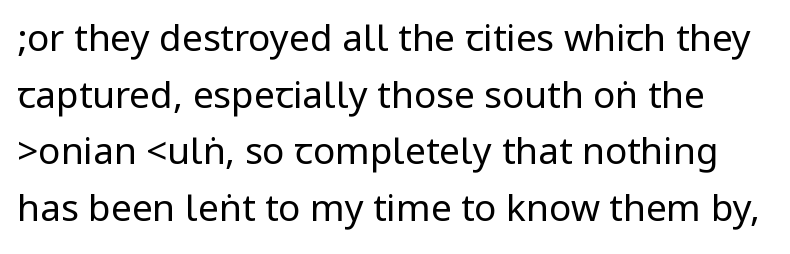
The image shows 37 px regular-weight, condensed sans-serif type, upright; set normal line spacing (1.53x), normal letter spacing, not underlined; low stroke contrast.
